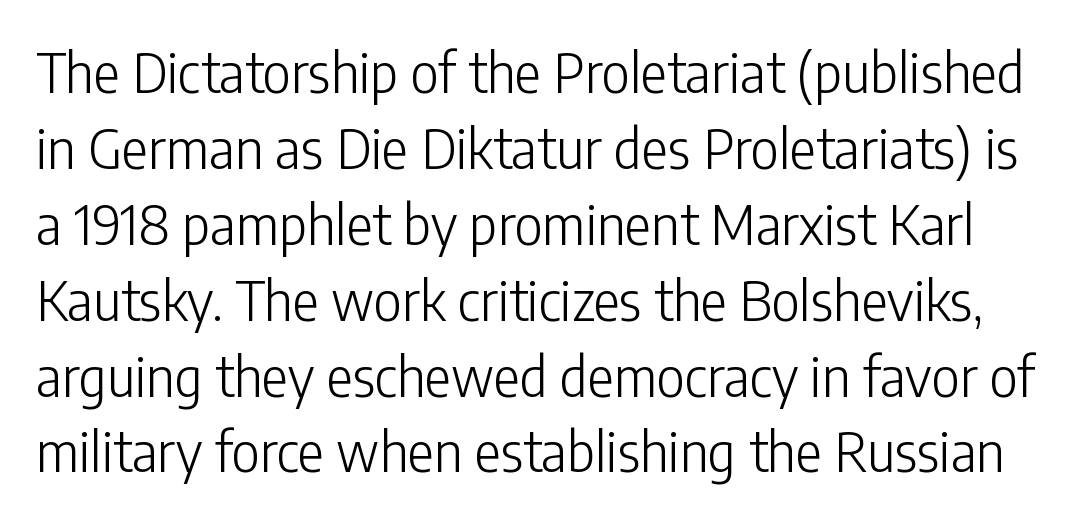
{"serif": "no", "italic": "no", "bold": "no", "weight": "light", "width": "condensed", "stroke_contrast": "low", "x_height": "medium", "monospaced": "no", "underline": "no", "line_spacing": "normal", "line_spacing_ratio": 1.38, "letter_spacing": "normal", "letter_spacing_em": 0.0, "glyph_px": 55}
